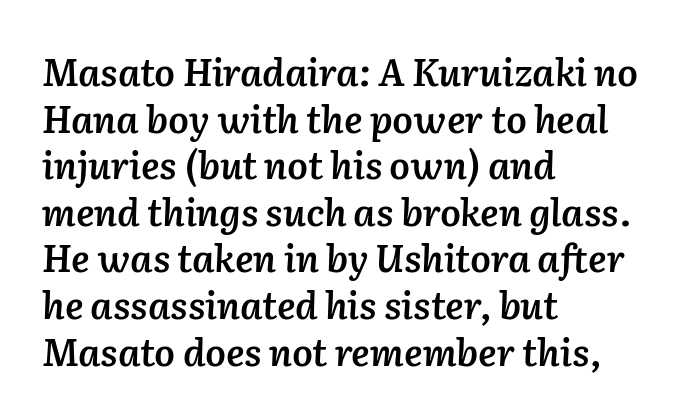
{"italic": "yes", "lean": "right", "slant_degrees": 2, "bold": "semi", "weight": "semibold", "width": "normal", "stroke_contrast": "low", "x_height": "medium", "monospaced": "no", "underline": "no", "align": "left", "line_spacing": "normal", "line_spacing_ratio": 1.26, "letter_spacing": "normal", "letter_spacing_em": 0.0, "glyph_px": 37}
